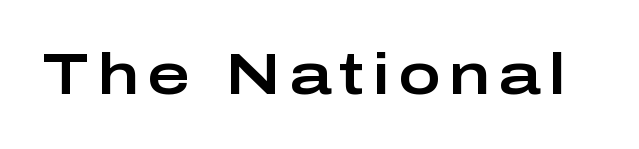
The image shows 57 px wide sans-serif type, upright; set not underlined; low stroke contrast and a medium x-height.
